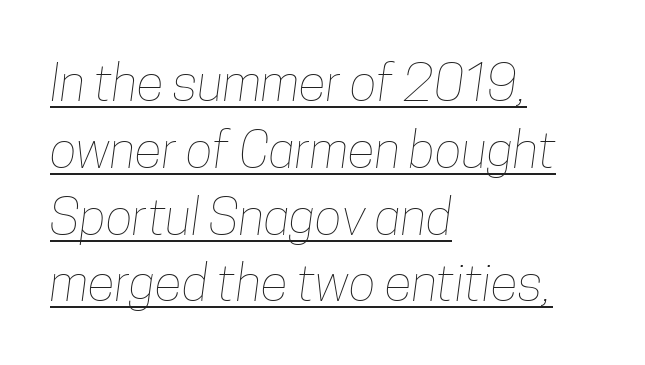
{"bold": "no", "weight": "thin", "width": "condensed", "stroke_contrast": "low", "x_height": "medium", "monospaced": "no", "underline": "yes", "align": "left", "line_spacing": "normal", "line_spacing_ratio": 1.31, "letter_spacing": "normal", "letter_spacing_em": 0.0, "glyph_px": 51}
